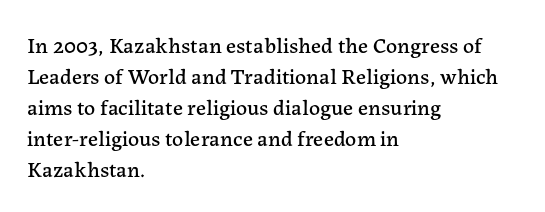
No italicization has been applied; the sample stays upright. The text block is weighted toward the left margin, trailing off unevenly rightward. Each row of text sits above clean, open space. Leading matches the norm, producing a regular column. Nobody touched the tracking dial on this one.
